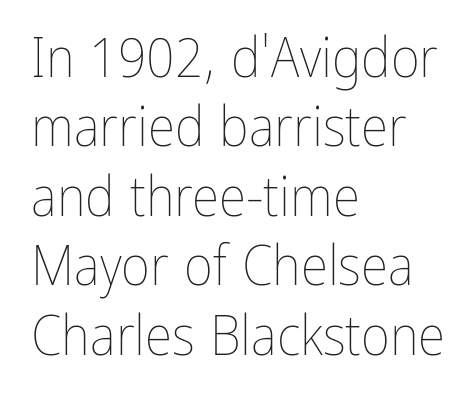
{"italic": "no", "bold": "no", "weight": "thin", "width": "condensed", "stroke_contrast": "low", "x_height": "medium", "monospaced": "no", "underline": "no", "align": "left", "line_spacing_ratio": 1.24, "letter_spacing": "normal", "letter_spacing_em": 0.0, "glyph_px": 56}
